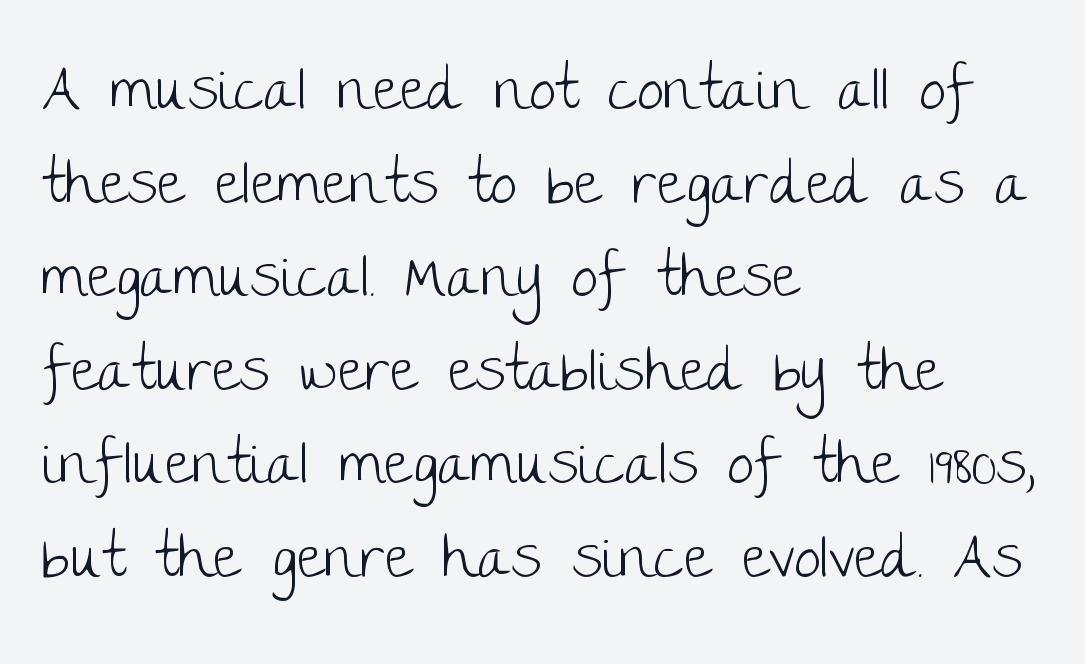
{"serif": "no", "italic": "no", "bold": "no", "weight": "light", "width": "normal", "stroke_contrast": "low", "x_height": "large", "monospaced": "no", "underline": "no", "align": "left", "line_spacing": "normal", "line_spacing_ratio": 1.56, "letter_spacing": "normal", "letter_spacing_em": 0.0, "glyph_px": 60}
